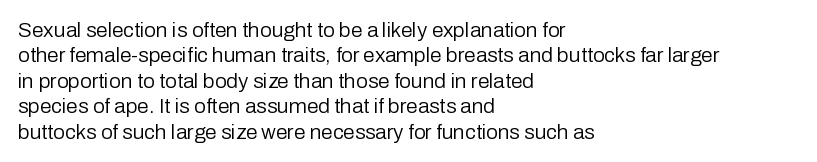
A bare baseline throughout the passage. Line beginnings align vertically; line endings do not. This sample uses plain, unmodified letter spacing. Posture: straight, roman, zero tilt. Is this a heavy cut? Hardly; it is regular or lighter.
